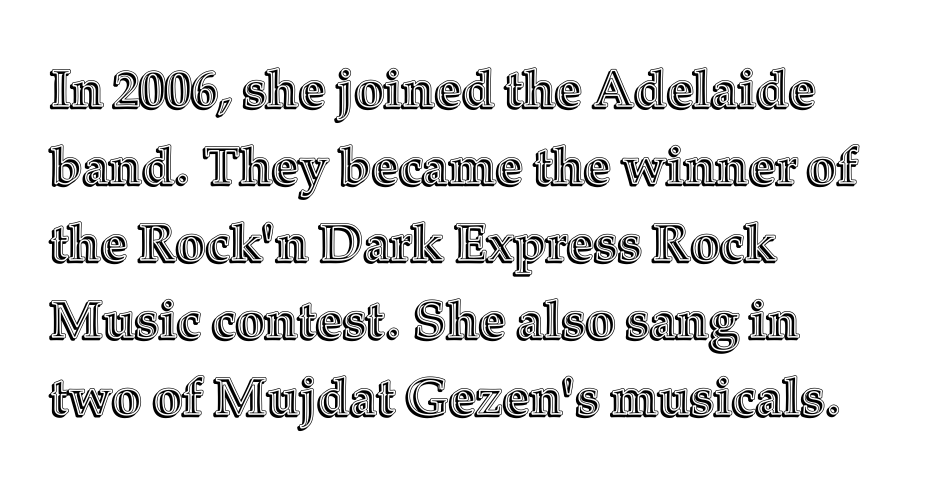
The image shows 52 px text type, upright; set left-aligned, normal line spacing (1.48x), normal letter spacing, not underlined; a medium x-height.
